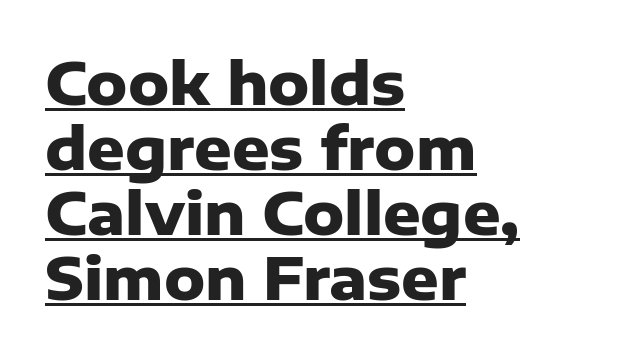
{"serif": "no", "italic": "no", "bold": "yes", "weight": "heavy", "width": "normal", "stroke_contrast": "low", "x_height": "medium", "monospaced": "no", "underline": "yes", "align": "left", "line_spacing": "tight", "line_spacing_ratio": 1.12, "letter_spacing": "normal", "letter_spacing_em": 0.0, "glyph_px": 58}
